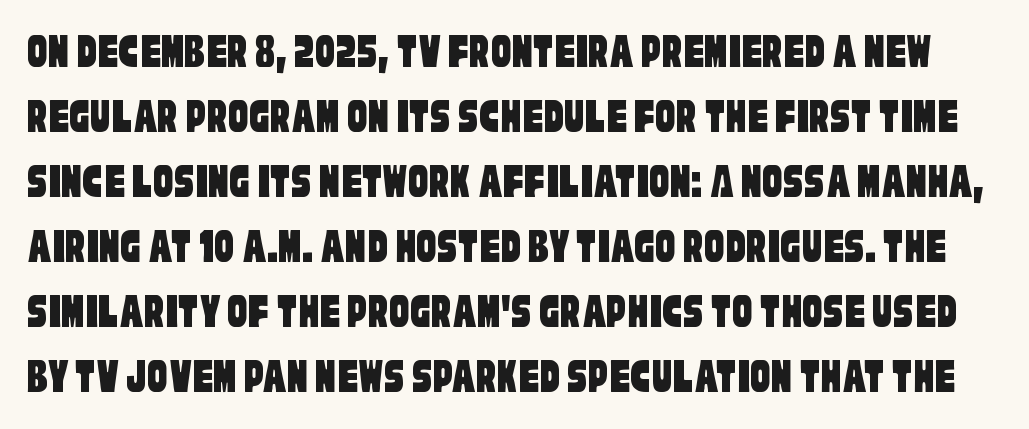
{"serif": "no", "width": "condensed", "stroke_contrast": "low", "x_height": "large", "monospaced": "no", "underline": "no", "line_spacing": "normal", "line_spacing_ratio": 1.3, "letter_spacing": "normal", "letter_spacing_em": 0.0, "glyph_px": 50}
